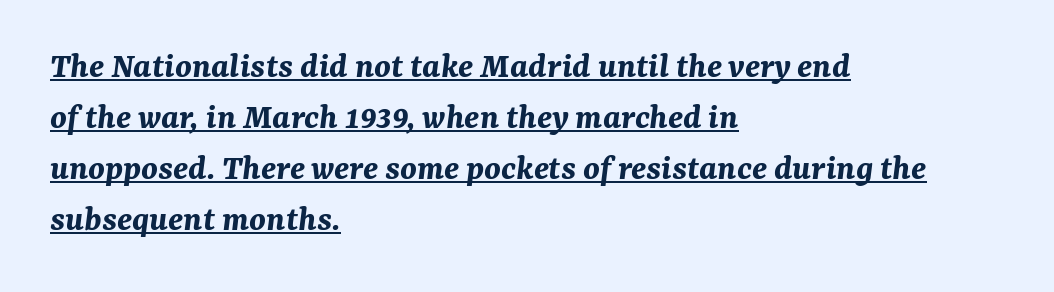
Looks like regular typesetting: each glyph gets only the width it needs. Reading down the column, the eye jumps a familiar distance to each next line. The passage shown leans; its letterforms are oblique. This sample is left-justified, so line endings fall wherever the words run out. Tracking here is standard; glyphs follow each other at the usual distance.
